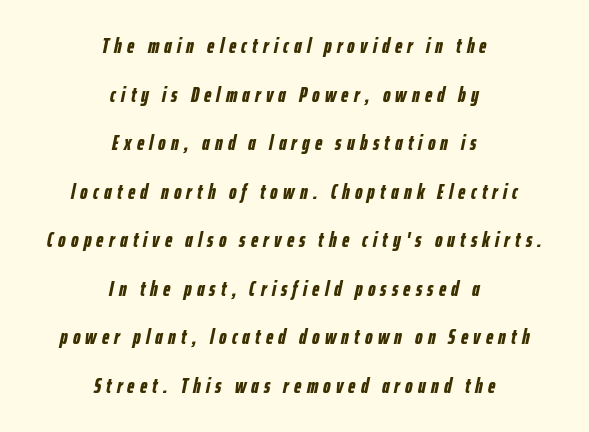
The paragraph shown floats in the horizontal middle. This sample uses an oblique cut, with every glyph tilted off the vertical. A typesetter would call this heavily tracked-out type. Baseline-to-baseline distance is far greater than the letter height. Type without underlining. On the weight axis this lands at bold, roughly 700.
